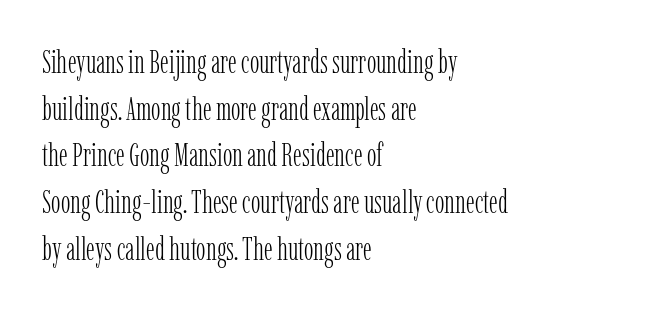
Q: Is the text bold? A: No.
Q: Is the text italic (slanted)? A: No, it is upright.
Q: Is the typeface a serif or a sans-serif typeface? A: Serif.
Q: Is the text underlined? A: No.
Q: How is the paragraph aligned? A: Left-aligned.
Q: Is the spacing between letters normal or unusually wide? A: Normal.
Q: Is the spacing between lines tight, normal or loose? A: Normal.
Q: Width (condensed, normal, or wide)? A: Condensed.
Q: Stroke contrast? A: Low.
Q: x-height? A: Medium.
Q: Monospaced? A: No.
